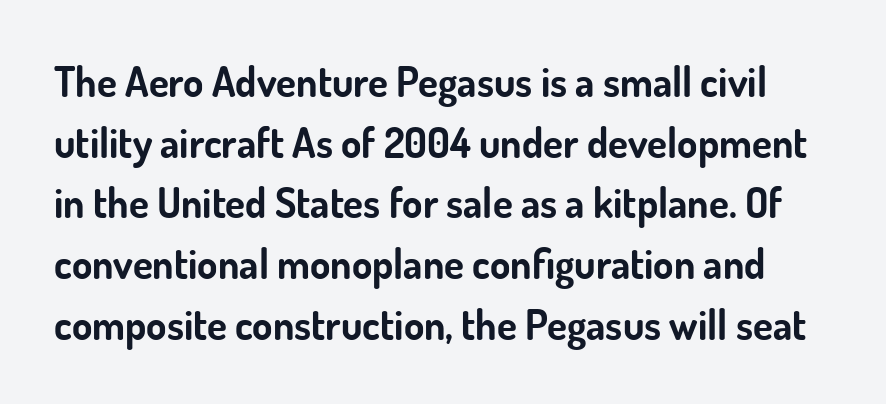
Q: Is the text bold? A: Yes.
Q: Is the text italic (slanted)? A: No, it is upright.
Q: Is the typeface a serif or a sans-serif typeface? A: Sans-serif.
Q: Is the text underlined? A: No.
Q: Is the spacing between letters normal or unusually wide? A: Normal.
Q: Is the spacing between lines tight, normal or loose? A: Normal.
Q: Width (condensed, normal, or wide)? A: Normal.
Q: Stroke contrast? A: Low.
Q: x-height? A: Small.
Q: Monospaced? A: No.
